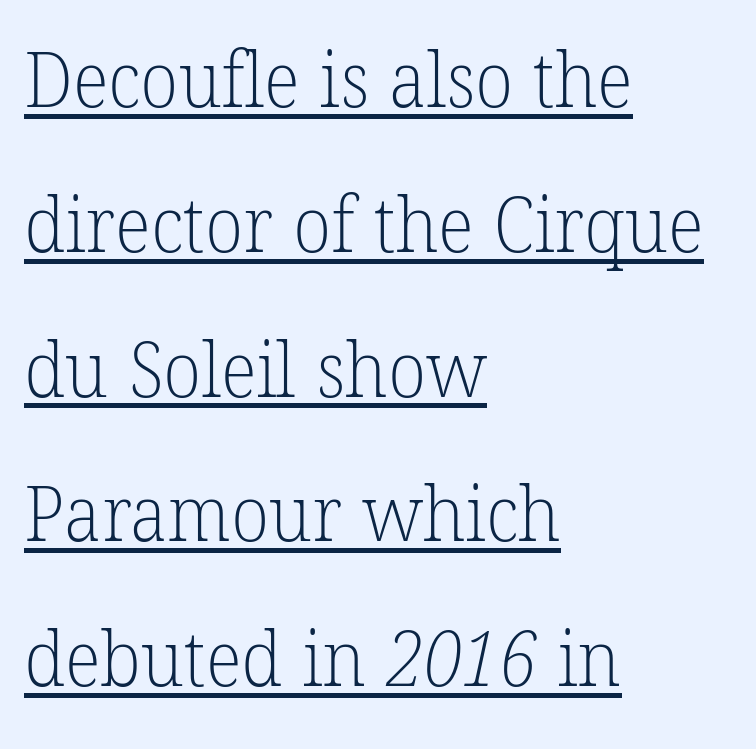
{"serif": "yes", "bold": "no", "weight": "light", "width": "normal", "stroke_contrast": "low", "x_height": "medium", "monospaced": "no", "underline": "yes", "align": "left", "line_spacing_ratio": 1.88, "letter_spacing": "normal", "letter_spacing_em": 0.0, "glyph_px": 77}
